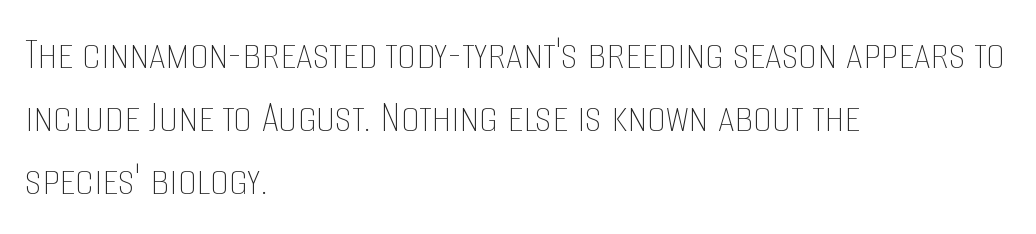
The image shows 47 px thin, condensed type, upright; set left-aligned, normal line spacing (1.34x), normal letter spacing, not underlined; low stroke contrast and a large x-height.
